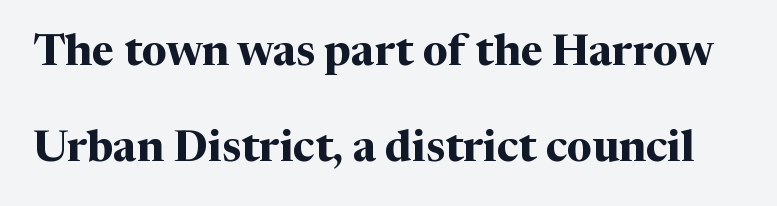
Q: Is the text bold? A: Yes.
Q: Is the text italic (slanted)? A: No, it is upright.
Q: Is the typeface a serif or a sans-serif typeface? A: Serif.
Q: Is the text underlined? A: No.
Q: Is the spacing between letters normal or unusually wide? A: Normal.
Q: Is the spacing between lines tight, normal or loose? A: Loose.
Q: Width (condensed, normal, or wide)? A: Normal.
Q: Stroke contrast? A: Medium.
Q: x-height? A: Medium.
Q: Monospaced? A: No.
